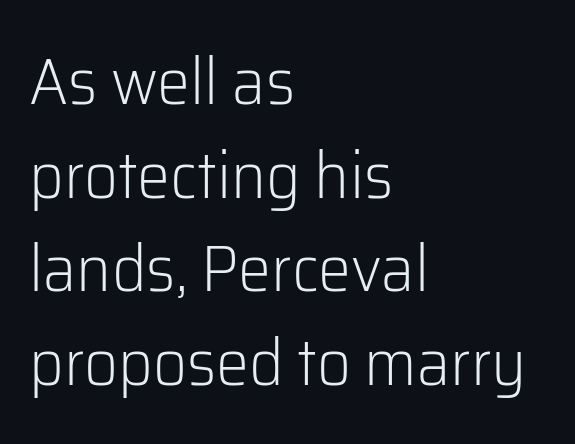
{"serif": "no", "italic": "no", "bold": "no", "weight": "light", "width": "normal", "stroke_contrast": "low", "x_height": "medium", "monospaced": "no", "underline": "no", "align": "left", "line_spacing": "normal", "line_spacing_ratio": 1.42, "letter_spacing": "normal", "letter_spacing_em": 0.0, "glyph_px": 66}
